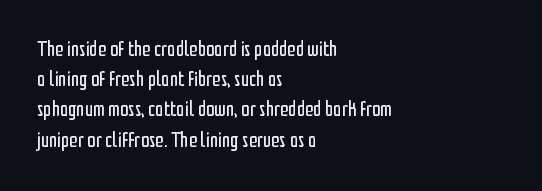
Q: Is the text bold? A: No.
Q: Is the text italic (slanted)? A: No, it is upright.
Q: Is the text underlined? A: No.
Q: How is the paragraph aligned? A: Left-aligned.
Q: Is the spacing between letters normal or unusually wide? A: Normal.
Q: Is the spacing between lines tight, normal or loose? A: Normal.
